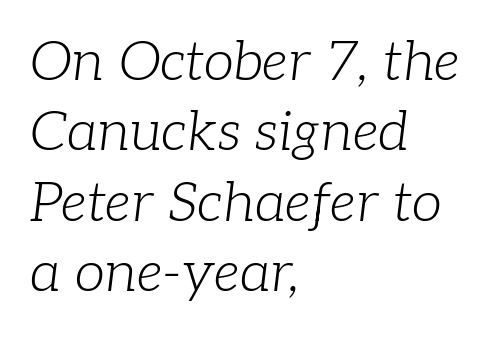
{"serif": "yes", "italic": "yes", "lean": "right", "slant_degrees": 7, "bold": "no", "weight": "light", "width": "normal", "stroke_contrast": "low", "x_height": "medium", "monospaced": "no", "underline": "no", "align": "left", "line_spacing": "normal", "line_spacing_ratio": 1.28, "letter_spacing": "normal", "letter_spacing_em": 0.0, "glyph_px": 55}
